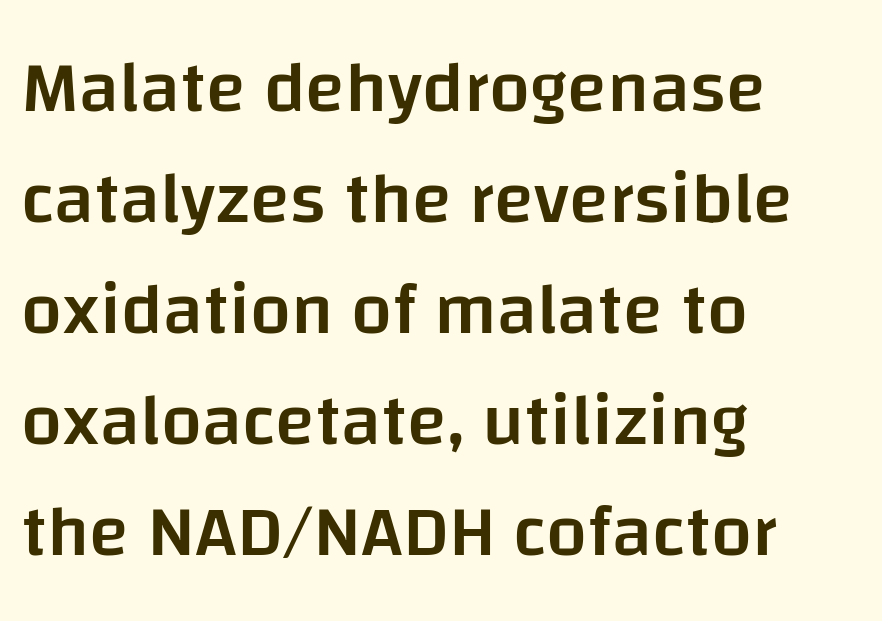
Q: Is the text bold? A: Semi-bold.
Q: Is the text italic (slanted)? A: No, it is upright.
Q: Is the typeface a serif or a sans-serif typeface? A: Sans-serif.
Q: Is the text underlined? A: No.
Q: How is the paragraph aligned? A: Left-aligned.
Q: Is the spacing between letters normal or unusually wide? A: Normal.
Q: Is the spacing between lines tight, normal or loose? A: Normal.
Q: Width (condensed, normal, or wide)? A: Normal.
Q: Stroke contrast? A: Low.
Q: x-height? A: Large.
Q: Monospaced? A: No.
